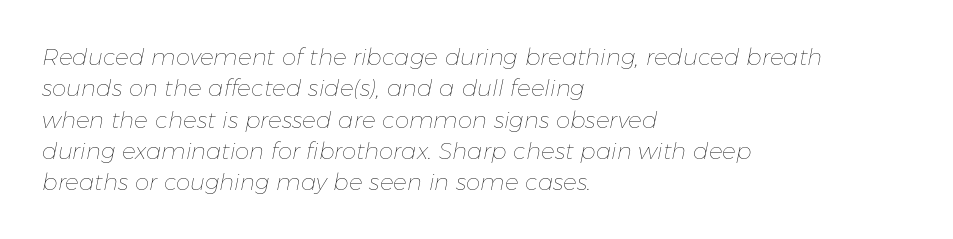
{"italic": "yes", "lean": "right", "slant_degrees": 11, "bold": "no", "underline": "no", "align": "left", "line_spacing": "normal", "line_spacing_ratio": 1.36, "letter_spacing": "normal", "letter_spacing_em": 0.0, "glyph_px": 23}
